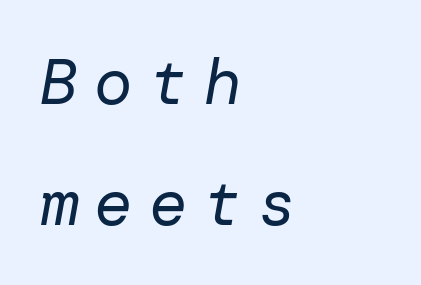
The image shows 64 px regular-weight type, italic (leaning right); set left-aligned, line spacing 1.89x, unusually wide letter spacing (+0.25 em), not underlined; low stroke contrast and a medium x-height.
